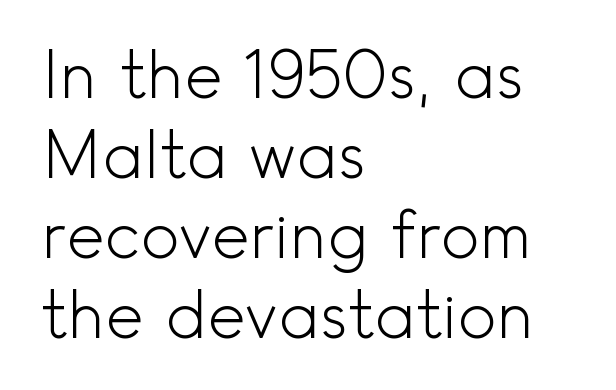
Q: Is the text bold? A: No.
Q: Is the text italic (slanted)? A: No, it is upright.
Q: Is the typeface a serif or a sans-serif typeface? A: Sans-serif.
Q: Is the text underlined? A: No.
Q: How is the paragraph aligned? A: Left-aligned.
Q: Is the spacing between letters normal or unusually wide? A: Normal.
Q: Width (condensed, normal, or wide)? A: Normal.
Q: x-height? A: Small.
Q: Monospaced? A: No.
